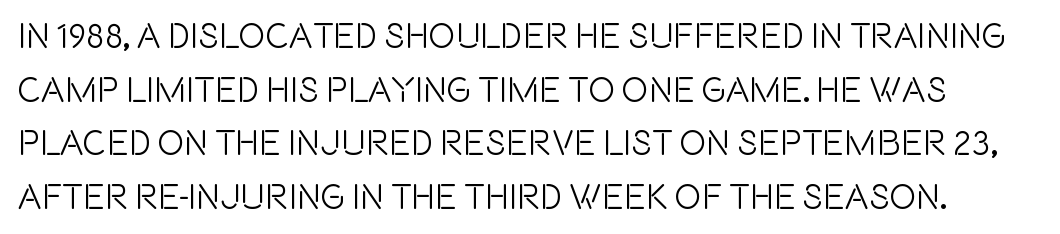
Spacing verdict: proportional, widths tailored to each character. Does the leading feel generous? No, just average. There is no visible air inserted between adjacent glyphs. Plain, unruled lines of type.
